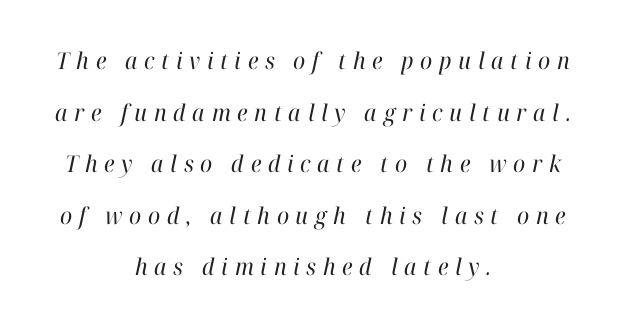
The image shows 23 px text type, italic (leaning right); set centered, loose line spacing (2.24x), unusually wide letter spacing (+0.29 em), not underlined.
